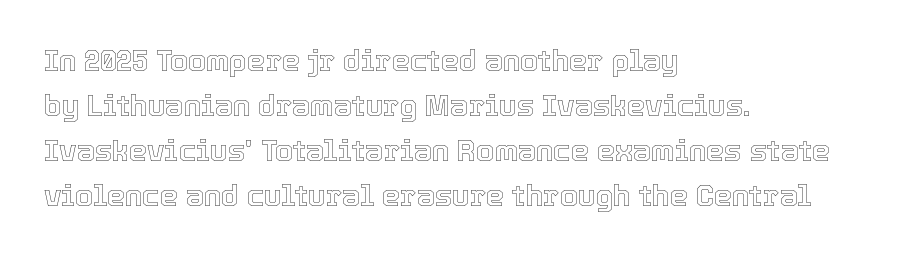
Q: Is the text italic (slanted)? A: No, it is upright.
Q: Is the text underlined? A: No.
Q: How is the paragraph aligned? A: Left-aligned.
Q: Is the spacing between letters normal or unusually wide? A: Normal.
Q: Is the spacing between lines tight, normal or loose? A: Normal.
Q: Width (condensed, normal, or wide)? A: Normal.
Q: x-height? A: Medium.
Q: Monospaced? A: No.
